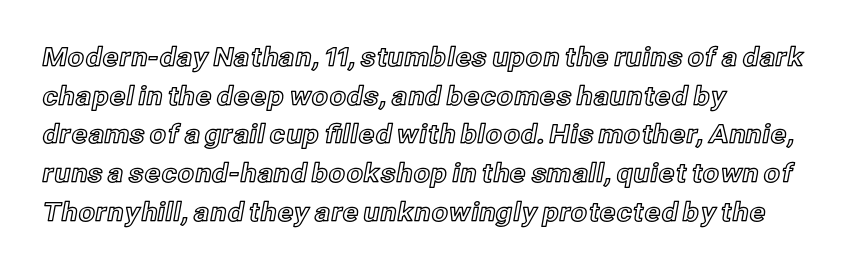
{"underline": "no", "align": "left", "line_spacing": "normal", "line_spacing_ratio": 1.49, "letter_spacing": "normal", "letter_spacing_em": 0.0, "glyph_px": 26}
